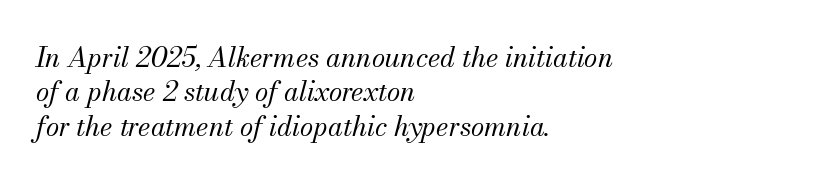
Heaviness? Minimal to ordinary, like unemphasized prose. A normal amount of white space separates one row of letters from the next. You could call the tracking neutral — neither tight nor loose. Short and long lines alike share a common starting point at left. Slant detected: the letters are inclined.
